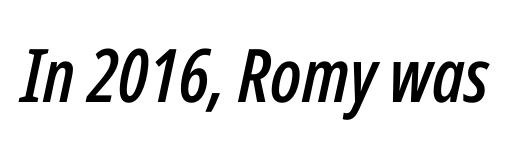
The image shows 74 px condensed type, italic (leaning right); set normal letter spacing, not underlined; low stroke contrast and a medium x-height.
